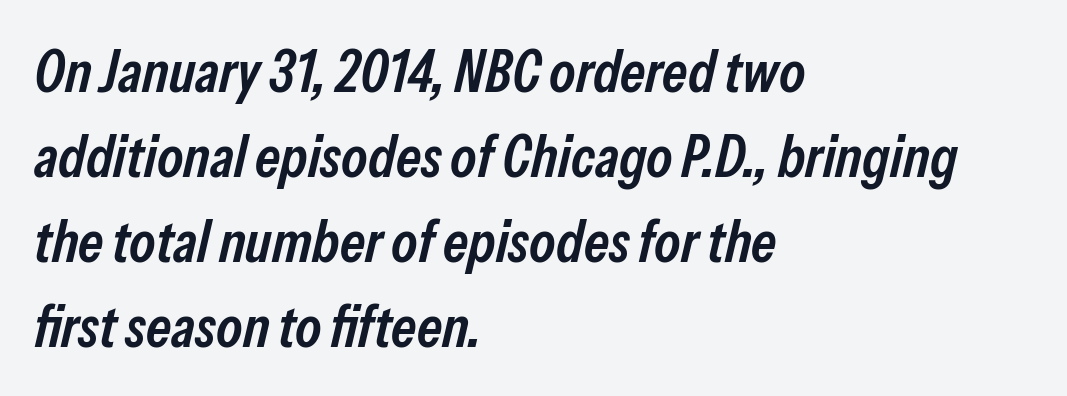
A typesetter would call this proportional, since set widths differ per character. Line beginnings align vertically; line endings do not. A typesetter would call this leading conventional body-copy spacing. Honestly, there is no underline to notice here at all. Is the type bold? Partly — it's a semibold, heavier than regular but not fully bold. The font's italic variant was chosen for this text.
